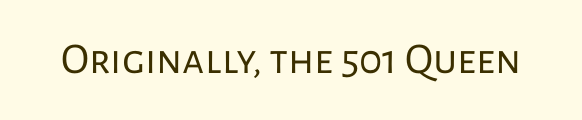
{"serif": "no", "italic": "no", "bold": "no", "weight": "regular", "width": "normal", "stroke_contrast": "low", "x_height": "medium", "monospaced": "no", "underline": "no", "letter_spacing": "normal", "letter_spacing_em": 0.0, "glyph_px": 44}
